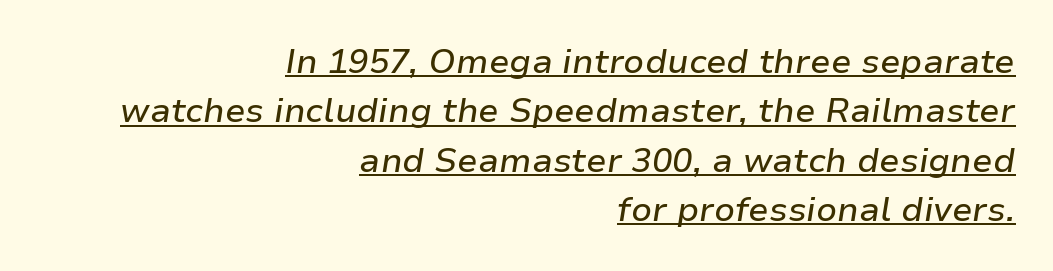
{"italic": "yes", "lean": "right", "slant_degrees": 9, "width": "normal", "stroke_contrast": "low", "x_height": "medium", "monospaced": "no", "underline": "yes", "align": "right", "line_spacing": "normal", "line_spacing_ratio": 1.45, "letter_spacing": "normal", "letter_spacing_em": 0.0, "glyph_px": 34}
